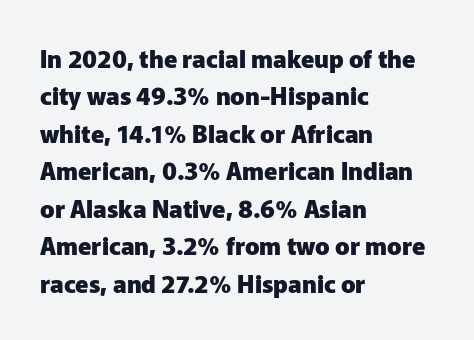
Q: Is the text bold? A: Yes.
Q: Is the text italic (slanted)? A: No, it is upright.
Q: Is the text underlined? A: No.
Q: How is the paragraph aligned? A: Left-aligned.
Q: Is the spacing between letters normal or unusually wide? A: Normal.
Q: Is the spacing between lines tight, normal or loose? A: Normal.
